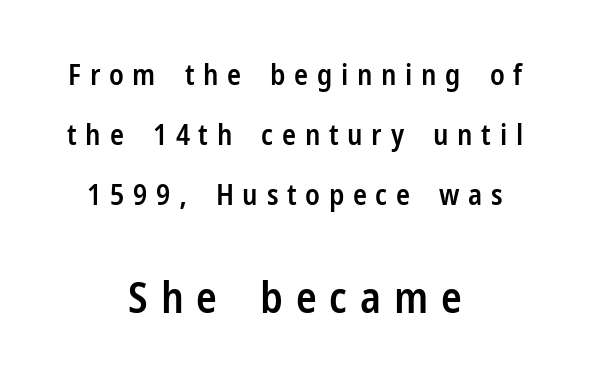
Q: Is the text bold? A: Semi-bold.
Q: Is the text italic (slanted)? A: No, it is upright.
Q: Is the typeface a serif or a sans-serif typeface? A: Sans-serif.
Q: Is the text underlined? A: No.
Q: How is the paragraph aligned? A: Centered.
Q: Is the spacing between letters normal or unusually wide? A: Unusually wide.
Q: Is the spacing between lines tight, normal or loose? A: Loose.
Q: Which block of text is set in a larger size, the first (top) or the second (bottom)? A: The second (bottom) one.
Q: Width (condensed, normal, or wide)? A: Condensed.
Q: Stroke contrast? A: Low.
Q: x-height? A: Medium.
Q: Monospaced? A: No.
